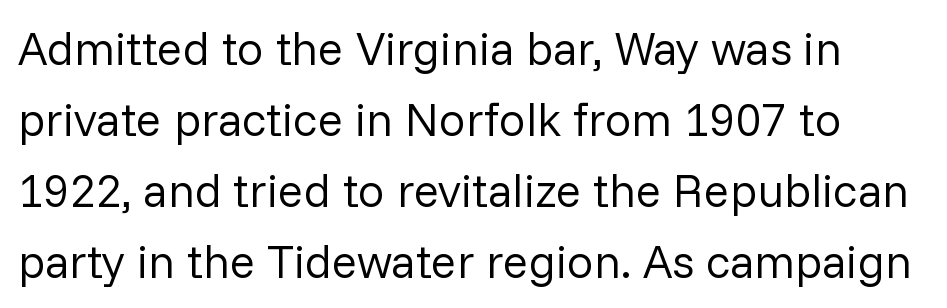
The image shows 47 px regular-weight sans-serif type, upright; set normal line spacing (1.51x), normal letter spacing, not underlined; low stroke contrast and a medium x-height.
